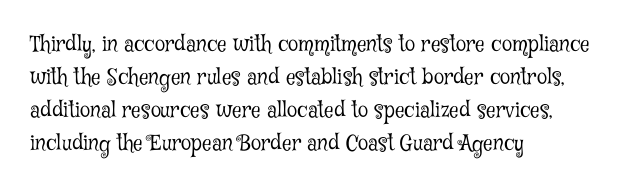
No italicization has been applied; the sample stays upright. This rendering features lettering with no underline. Summary of weight: not heavy and not bold. The typesetter chose a ragged-right arrangement here. The vertical gap from one line to the next is medium.
